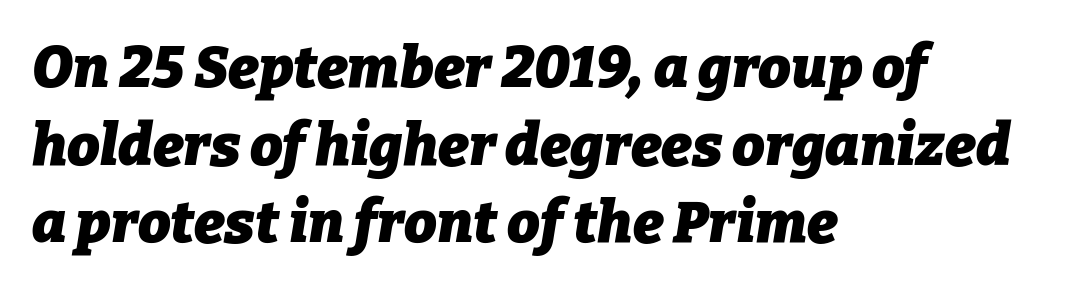
Q: Is the text bold? A: Yes.
Q: Is the text italic (slanted)? A: Yes, it leans right by about 9 degrees.
Q: Is the text underlined? A: No.
Q: How is the paragraph aligned? A: Left-aligned.
Q: Is the spacing between letters normal or unusually wide? A: Normal.
Q: Is the spacing between lines tight, normal or loose? A: Normal.
Q: Width (condensed, normal, or wide)? A: Normal.
Q: Stroke contrast? A: Low.
Q: x-height? A: Medium.
Q: Monospaced? A: No.
